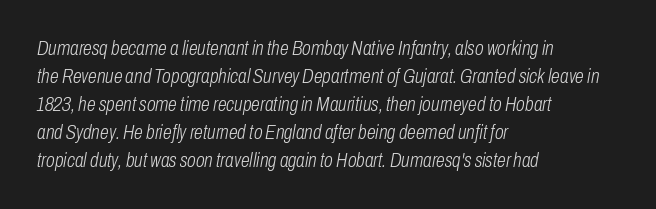
The image shows 20 px text type, italic (leaning right); set left-aligned, normal line spacing (1.4x), normal letter spacing, not underlined.
